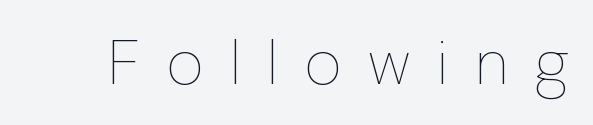
Honestly, the letter spacing is so wide it's the main thing you notice. Posture: straight, roman, zero tilt. Spacing verdict: proportional, widths tailored to each character. The words here are not underlined. The passage shown is not bold in any degree.
